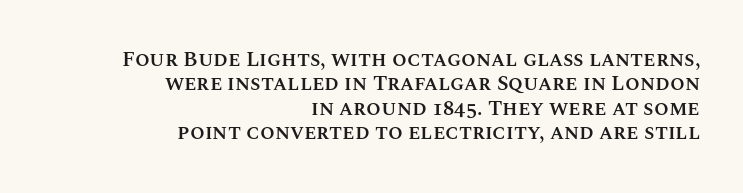
You could call the tracking neutral — neither tight nor loose. Italic: no, the glyphs are upright roman. No word sits above an underline. Weight: semibold (demi). Casual observation: everything's shoved over to the right.
